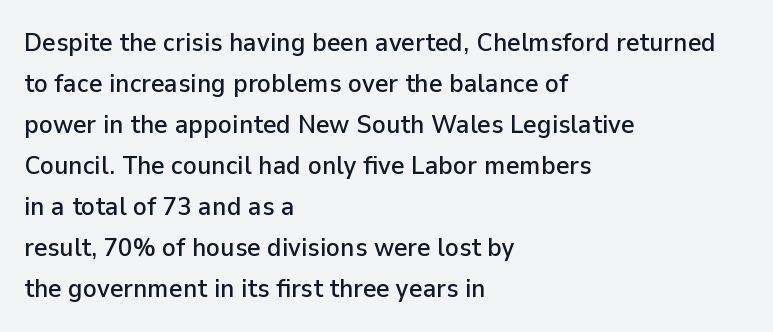
The image shows 26 px text type, upright; set left-aligned, normal line spacing (1.58x), normal letter spacing, not underlined.
